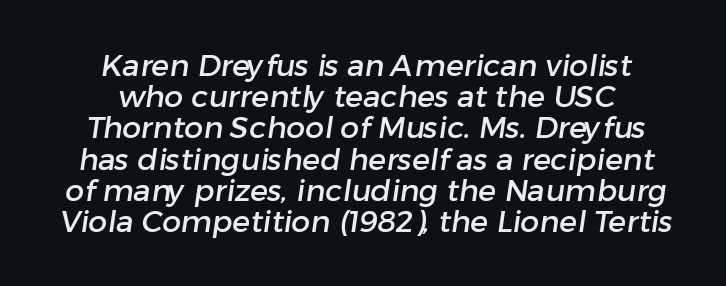
Compared with a flush-left layout, this one balances lines on the center instead. This sample uses plain, unmodified letter spacing. Decoration check: the copy has no underline. Interline gaps are noticeably narrow in this sample.
